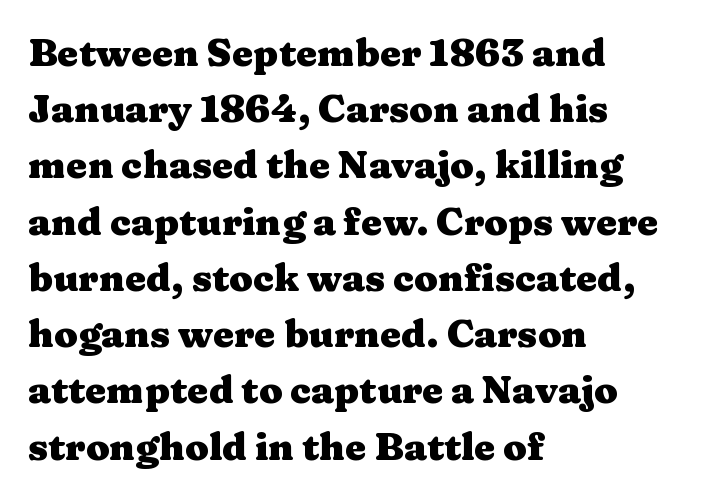
{"serif": "yes", "italic": "no", "bold": "yes", "weight": "heavy", "width": "wide", "stroke_contrast": "medium", "x_height": "medium", "monospaced": "no", "underline": "no", "align": "left", "line_spacing": "normal", "line_spacing_ratio": 1.48, "letter_spacing": "normal", "letter_spacing_em": 0.0, "glyph_px": 38}
